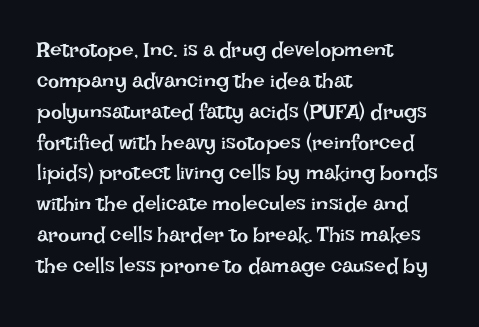
The image shows 21 px text type, upright; set left-aligned, normal line spacing (1.47x), normal letter spacing, not underlined.
